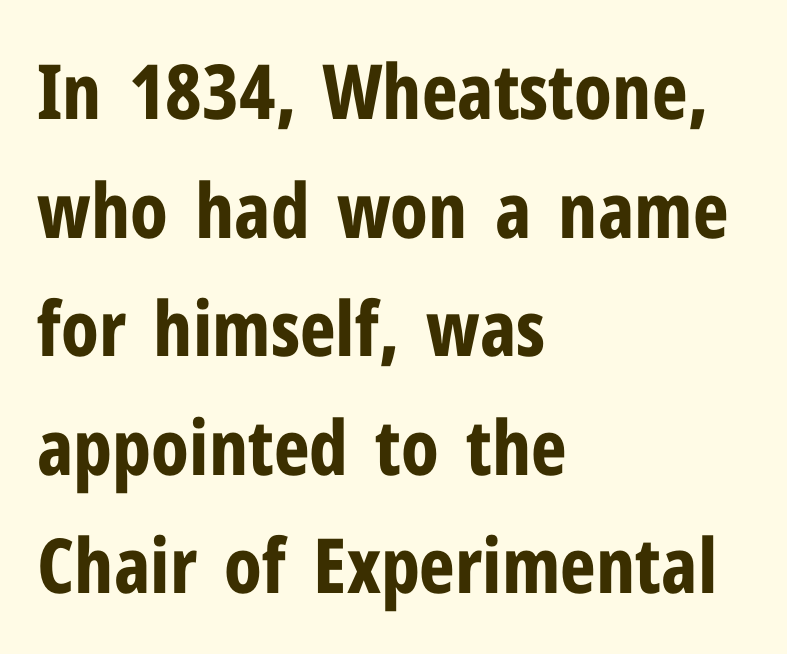
Q: Is the text bold? A: Yes.
Q: Is the text italic (slanted)? A: No, it is upright.
Q: Is the typeface a serif or a sans-serif typeface? A: Sans-serif.
Q: Is the text underlined? A: No.
Q: How is the paragraph aligned? A: Left-aligned.
Q: Is the spacing between letters normal or unusually wide? A: Normal.
Q: Is the spacing between lines tight, normal or loose? A: Normal.
Q: Width (condensed, normal, or wide)? A: Condensed.
Q: Stroke contrast? A: Low.
Q: x-height? A: Medium.
Q: Monospaced? A: No.
